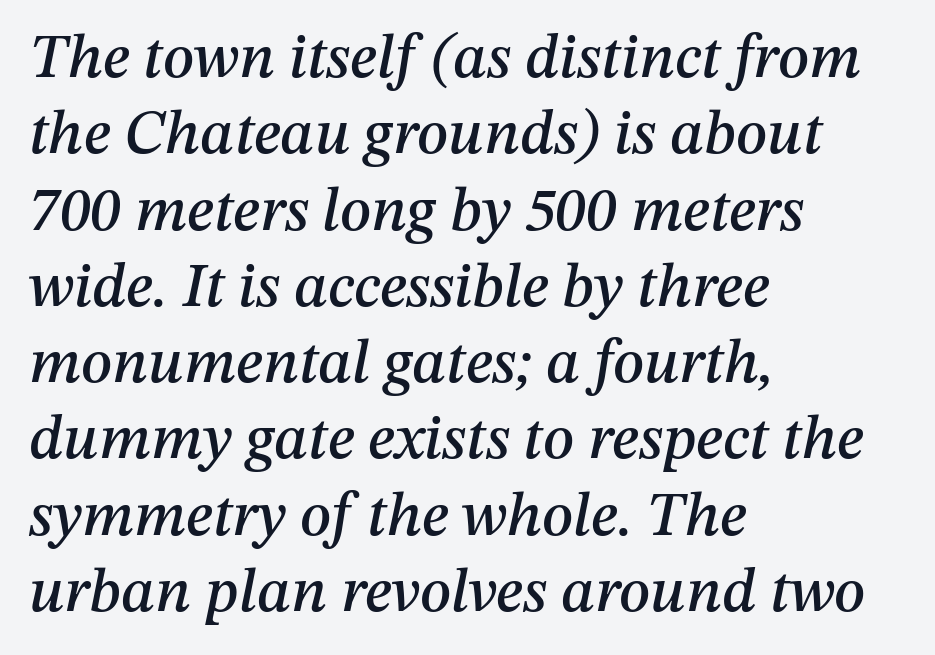
The image shows 62 px text type, italic (leaning right); set left-aligned, line spacing 1.23x, normal letter spacing, not underlined; medium stroke contrast and a medium x-height.
